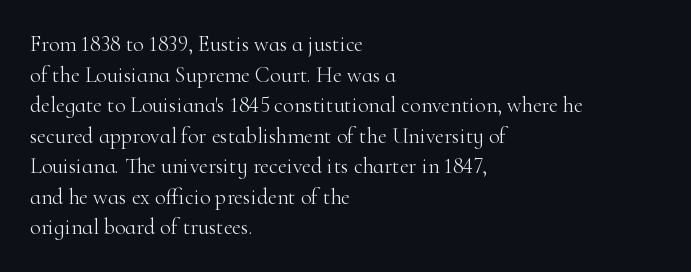
The image shows 22 px text type, upright; set left-aligned, normal line spacing (1.39x), normal letter spacing, not underlined.
